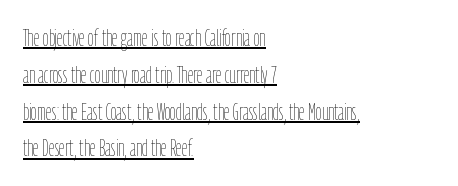
The image shows 23 px text type, upright; set left-aligned, normal line spacing (1.6x), normal letter spacing, underlined.
